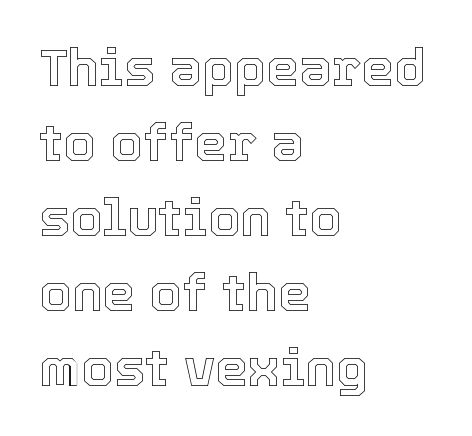
Caption: multi-line text, flush left, ragged right. This sample uses an upright cut, with every glyph sitting square on the baseline. The strip under each line holds only bare page. A normal amount of white space separates one row of letters from the next. What stands out about the letter spacing? Nothing — it is the standard amount.
